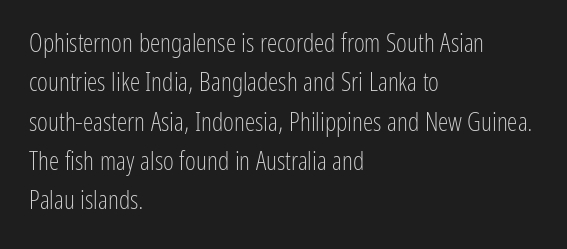
The image shows 26 px text type, upright; set left-aligned, normal line spacing (1.51x), normal letter spacing, not underlined.
